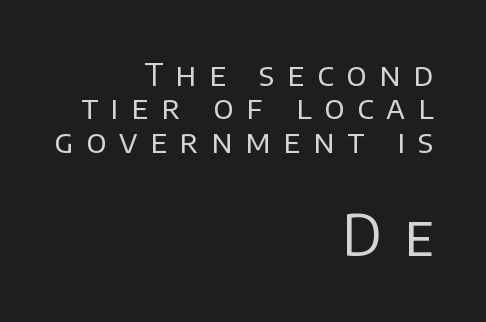
The image shows 56 px regular-weight sans-serif type, upright; set right-aligned, tight line spacing (1.04x), unusually wide letter spacing (+0.4 em), not underlined; the second (bottom) block is 1.75x larger; low stroke contrast and a large x-height.
